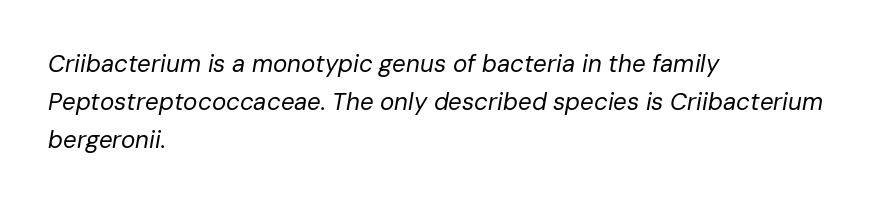
{"italic": "yes", "lean": "right", "slant_degrees": 10, "bold": "no", "underline": "no", "align": "left", "line_spacing": "normal", "line_spacing_ratio": 1.59, "letter_spacing": "normal", "letter_spacing_em": 0.0, "glyph_px": 24}
